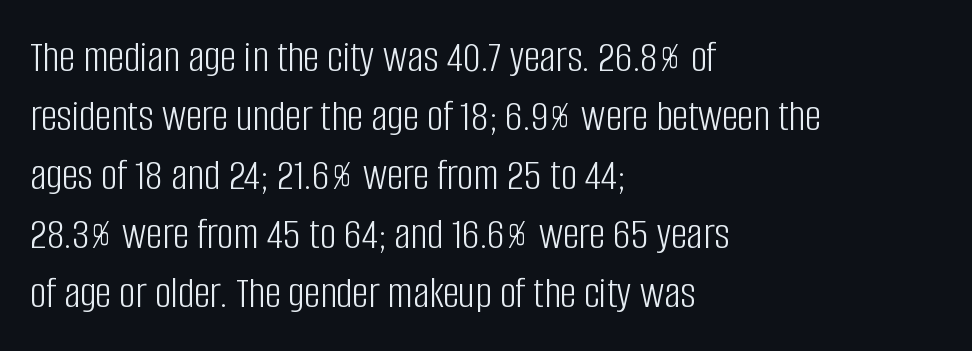
{"serif": "no", "italic": "no", "bold": "no", "weight": "light", "width": "condensed", "stroke_contrast": "low", "x_height": "large", "monospaced": "no", "underline": "no", "align": "left", "line_spacing": "normal", "line_spacing_ratio": 1.31, "letter_spacing": "normal", "letter_spacing_em": 0.0, "glyph_px": 45}
